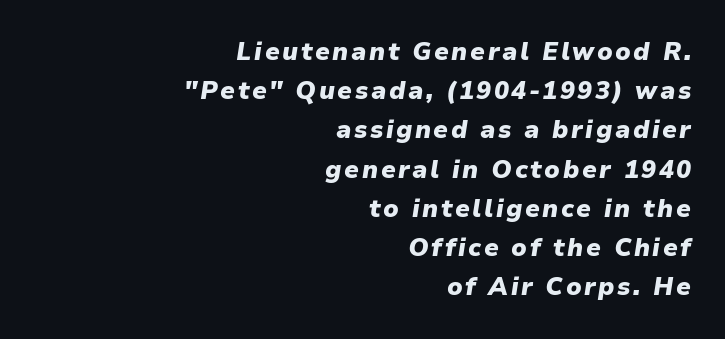
Q: Is the text bold? A: Yes.
Q: Is the text italic (slanted)? A: Yes, it leans right by about 9 degrees.
Q: Is the text underlined? A: No.
Q: How is the paragraph aligned? A: Right-aligned.
Q: Is the spacing between lines tight, normal or loose? A: Normal.
